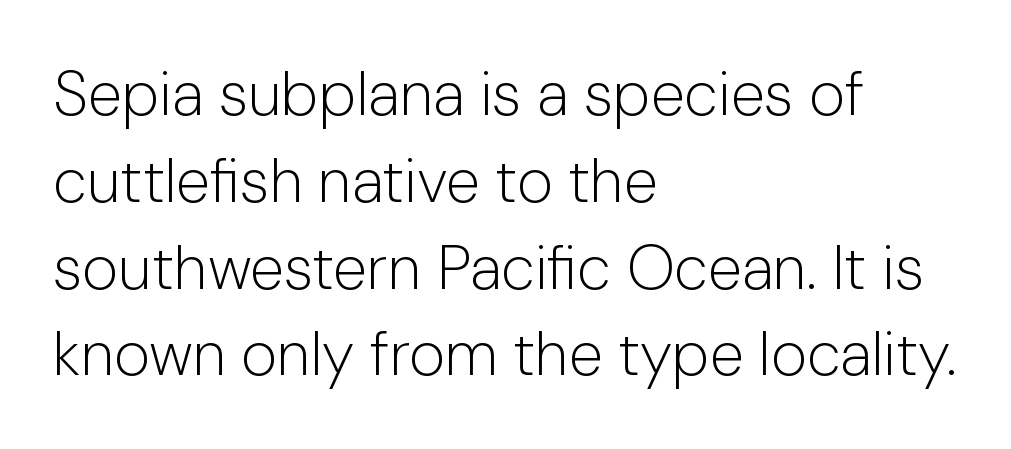
Teacher's note: observe the even left margin — that is flush-left alignment. Descenders hang freely into open space. These lines are rendered in a variable-pitch font. Is the type heavy? It reads as light-to-regular instead. Normally led — the rows are evenly, conventionally spaced. Stroke terminals: plain, sans-serif.
